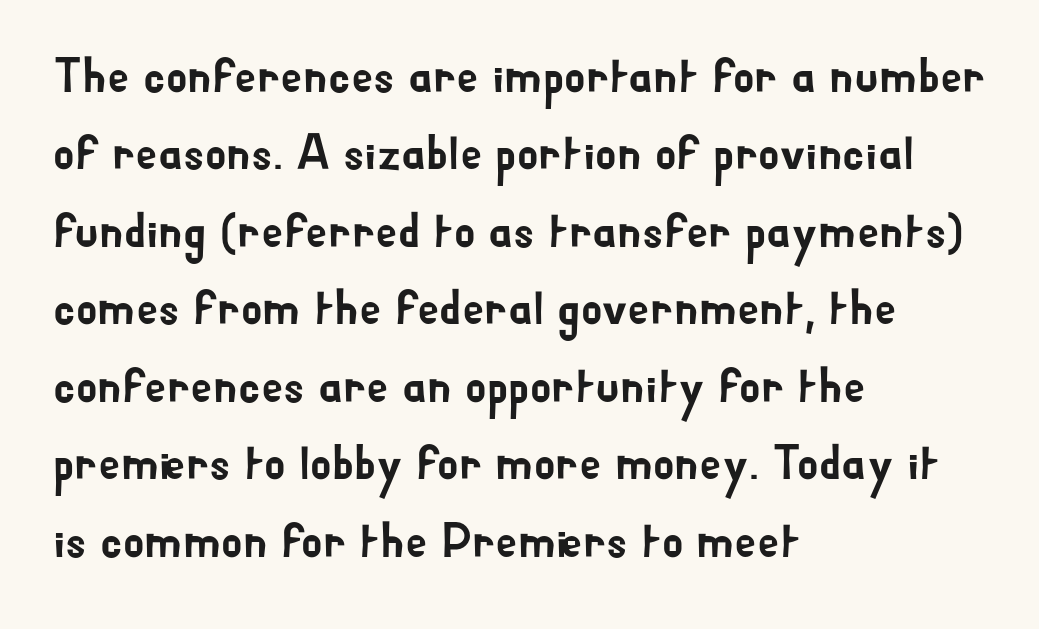
Q: Is the text italic (slanted)? A: No, it is upright.
Q: Is the typeface a serif or a sans-serif typeface? A: Sans-serif.
Q: Is the text underlined? A: No.
Q: How is the paragraph aligned? A: Left-aligned.
Q: Is the spacing between letters normal or unusually wide? A: Normal.
Q: Is the spacing between lines tight, normal or loose? A: Normal.
Q: Width (condensed, normal, or wide)? A: Normal.
Q: Stroke contrast? A: Low.
Q: x-height? A: Small.
Q: Monospaced? A: No.
